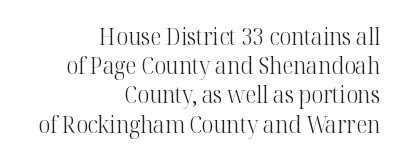
{"italic": "no", "bold": "no", "underline": "no", "align": "right", "line_spacing": "normal", "line_spacing_ratio": 1.27, "letter_spacing": "normal", "letter_spacing_em": 0.0, "glyph_px": 23}
